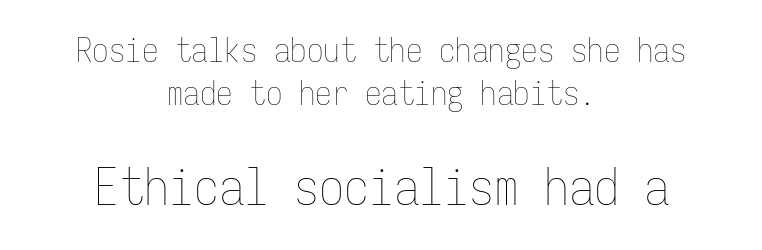
{"italic": "no", "bold": "no", "weight": "thin", "width": "condensed", "stroke_contrast": "low", "x_height": "medium", "monospaced": "yes", "underline": "no", "align": "center", "line_spacing": "normal", "line_spacing_ratio": 1.3, "letter_spacing": "normal", "letter_spacing_em": 0.0, "larger_block": "second", "size_ratio": 1.52, "glyph_px": 50}
